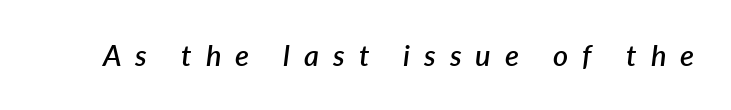
Q: Is the text bold? A: Semi-bold.
Q: Is the text italic (slanted)? A: Yes, it leans right by about 7 degrees.
Q: Is the text underlined? A: No.
Q: Is the spacing between letters normal or unusually wide? A: Unusually wide.
Q: Width (condensed, normal, or wide)? A: Normal.
Q: Stroke contrast? A: Low.
Q: x-height? A: Medium.
Q: Monospaced? A: No.
